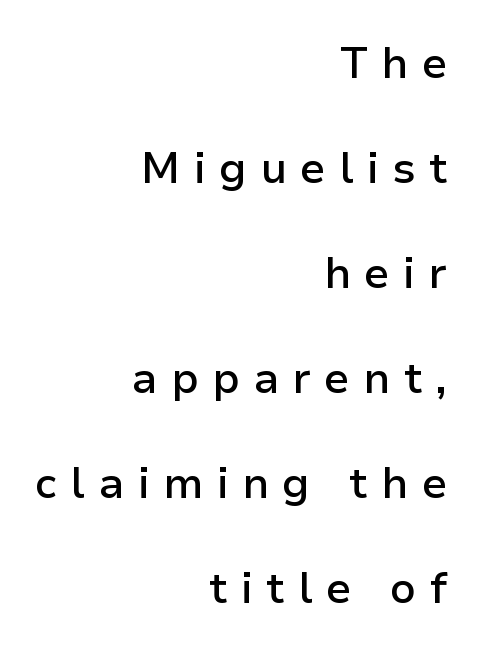
Q: Is the text bold? A: Semi-bold.
Q: Is the text italic (slanted)? A: No, it is upright.
Q: Is the typeface a serif or a sans-serif typeface? A: Sans-serif.
Q: Is the text underlined? A: No.
Q: How is the paragraph aligned? A: Right-aligned.
Q: Is the spacing between letters normal or unusually wide? A: Unusually wide.
Q: Is the spacing between lines tight, normal or loose? A: Loose.
Q: Width (condensed, normal, or wide)? A: Normal.
Q: Stroke contrast? A: Low.
Q: x-height? A: Medium.
Q: Monospaced? A: No.
